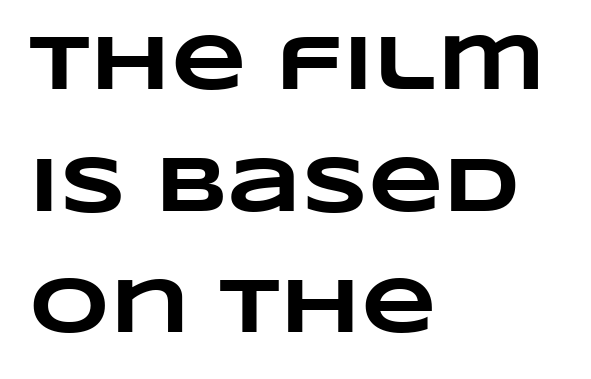
The image shows 78 px heavy, wide type; set left-aligned, normal line spacing (1.56x), normal letter spacing, not underlined; low stroke contrast and a large x-height.
